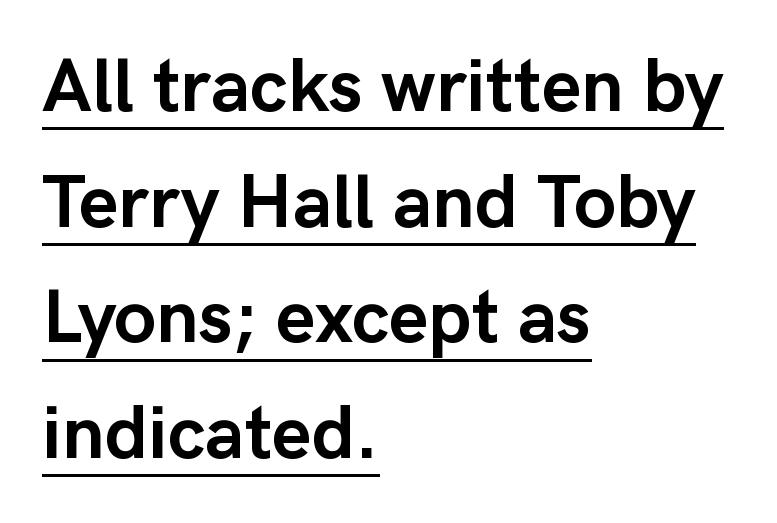
Line starts are locked; line ends wander. Every character sits straight up, as roman type does. Strokes here are thick enough to call this a true bold. Here the glyphs are tracked normally, forming tight word shapes. Grotesque or geometric, the face here clearly has no serifs. You could not count columns in this text — the font is proportionally spaced.
